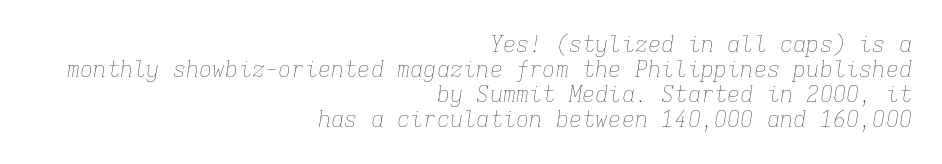
The image shows 22 px text type, italic (leaning right); set right-aligned, tight line spacing (1.13x), normal letter spacing, not underlined.
